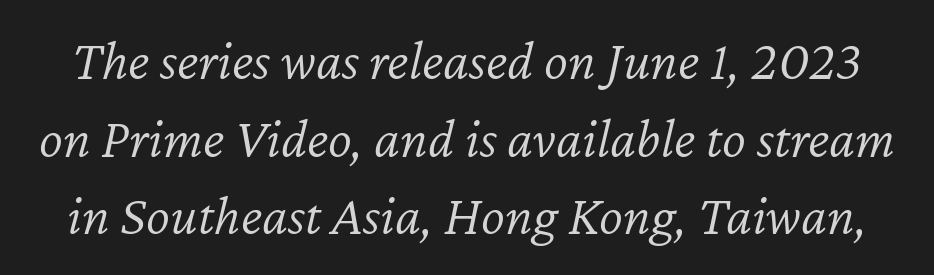
Q: Is the text bold? A: No.
Q: Is the text italic (slanted)? A: Yes, it leans right by about 12 degrees.
Q: Is the text underlined? A: No.
Q: Is the spacing between letters normal or unusually wide? A: Normal.
Q: Is the spacing between lines tight, normal or loose? A: Normal.
Q: Width (condensed, normal, or wide)? A: Normal.
Q: Stroke contrast? A: Low.
Q: x-height? A: Medium.
Q: Monospaced? A: No.
